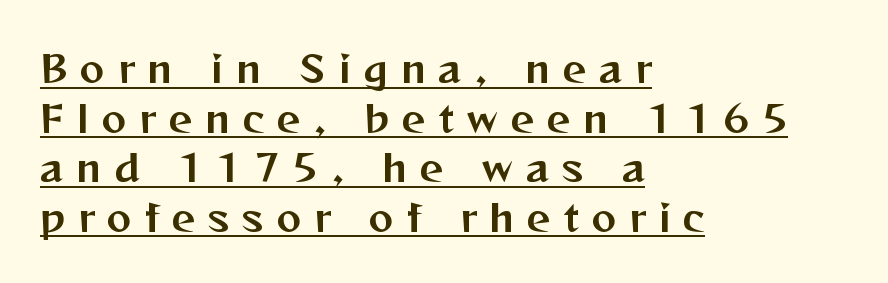
The image shows 37 px sans-serif type, upright; set left-aligned, normal line spacing (1.34x), unusually wide letter spacing (+0.35 em), underlined; medium stroke contrast and a medium x-height.
